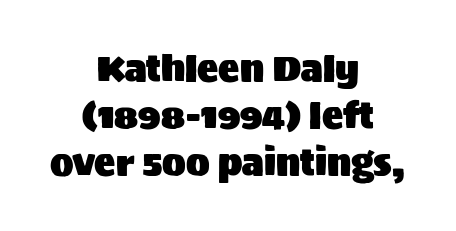
The image shows 35 px sans-serif type, upright; set centered, normal line spacing (1.34x), normal letter spacing, not underlined; medium stroke contrast and a large x-height.
